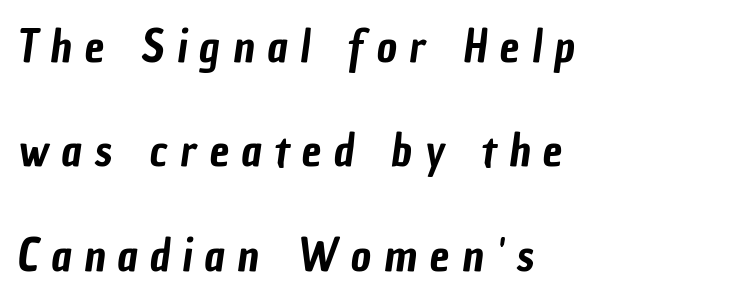
{"serif": "no", "width": "condensed", "stroke_contrast": "low", "x_height": "medium", "monospaced": "no", "underline": "no", "align": "left", "line_spacing": "loose", "line_spacing_ratio": 2.37, "letter_spacing": "wide", "letter_spacing_em": 0.29, "glyph_px": 44}
